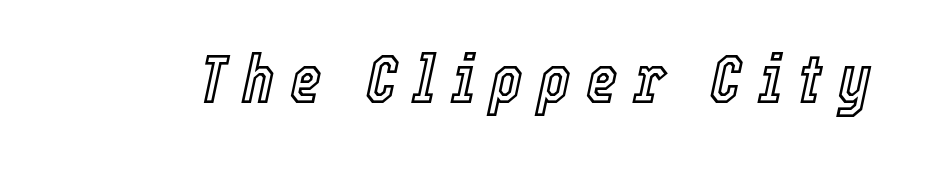
Q: Is the text italic (slanted)? A: Yes, it leans right by about 12 degrees.
Q: Is the text underlined? A: No.
Q: Is the spacing between letters normal or unusually wide? A: Unusually wide.
Q: Width (condensed, normal, or wide)? A: Condensed.
Q: x-height? A: Medium.
Q: Monospaced? A: No.
